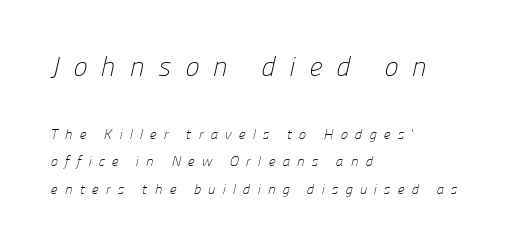
The image shows 27 px text type; set left-aligned, loose line spacing (1.97x), unusually wide letter spacing (+0.5 em), not underlined; the first (top) block is 1.93x larger.
